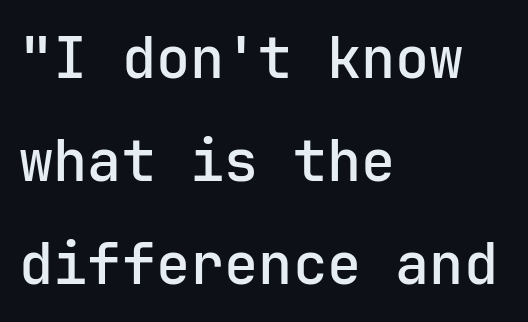
This rendering uses left alignment, leaving the right contour irregular. The passage shown is not underscored anywhere. You could call the tracking neutral — neither tight nor loose. Are there feet on the stems? There aren't — it's a sans.
